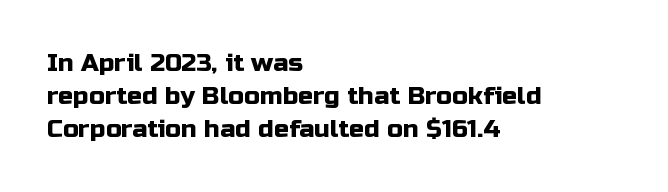
Q: Is the text italic (slanted)? A: No, it is upright.
Q: Is the text underlined? A: No.
Q: How is the paragraph aligned? A: Left-aligned.
Q: Is the spacing between letters normal or unusually wide? A: Normal.
Q: Is the spacing between lines tight, normal or loose? A: Normal.
